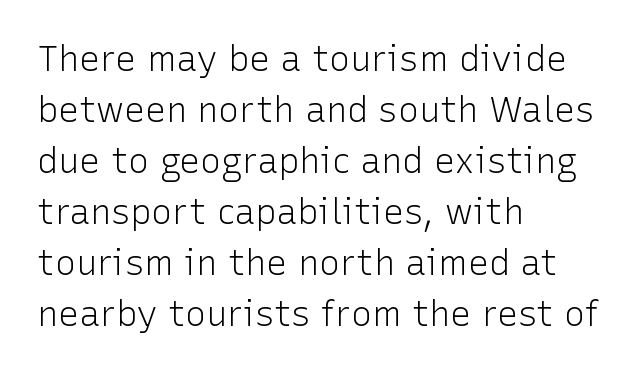
{"serif": "no", "italic": "no", "bold": "no", "weight": "light", "width": "normal", "stroke_contrast": "low", "x_height": "medium", "monospaced": "no", "underline": "no", "align": "left", "line_spacing": "normal", "line_spacing_ratio": 1.46, "letter_spacing": "normal", "letter_spacing_em": 0.0, "glyph_px": 35}
